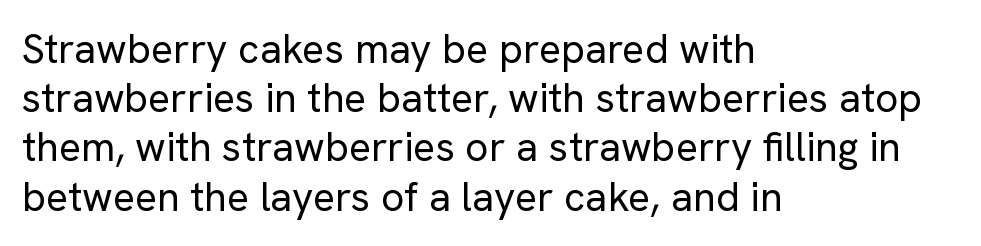
Q: Is the text bold? A: No.
Q: Is the text italic (slanted)? A: No, it is upright.
Q: Is the typeface a serif or a sans-serif typeface? A: Sans-serif.
Q: Is the text underlined? A: No.
Q: How is the paragraph aligned? A: Left-aligned.
Q: Is the spacing between letters normal or unusually wide? A: Normal.
Q: Width (condensed, normal, or wide)? A: Normal.
Q: Stroke contrast? A: Low.
Q: x-height? A: Medium.
Q: Monospaced? A: No.
